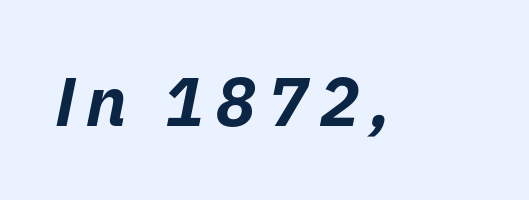
It's the slanting kind of type. The passage shown is not underscored anywhere. The characters look thick and weighty, a clear bold. Do the characters align in a grid? No, the font is proportional.
